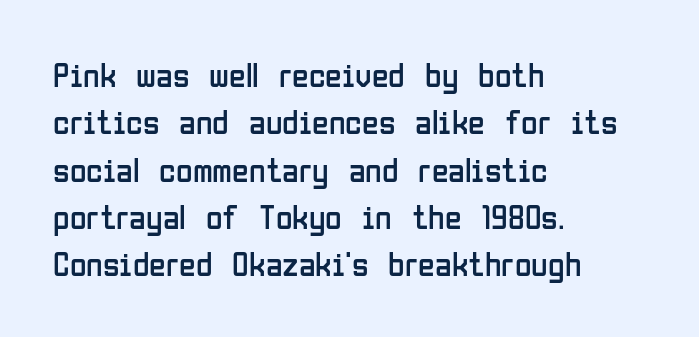
{"serif": "no", "italic": "no", "bold": "no", "weight": "regular", "width": "condensed", "stroke_contrast": "low", "x_height": "medium", "monospaced": "no", "underline": "no", "align": "left", "line_spacing": "normal", "line_spacing_ratio": 1.39, "letter_spacing": "normal", "letter_spacing_em": 0.0, "glyph_px": 34}
